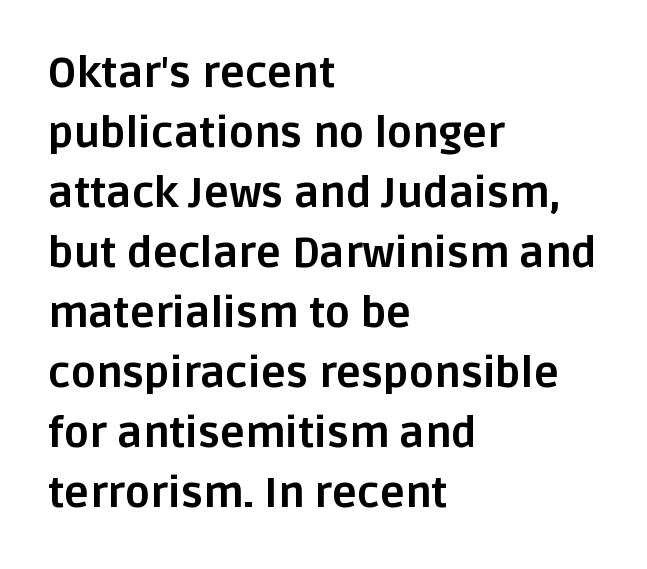
How would I describe the line gaps? Plain and ordinary. The glyphs in this specimen are sans serif. How are the letters spaced? Ordinarily, with no added tracking. Caption: multi-line text, flush left, ragged right.
